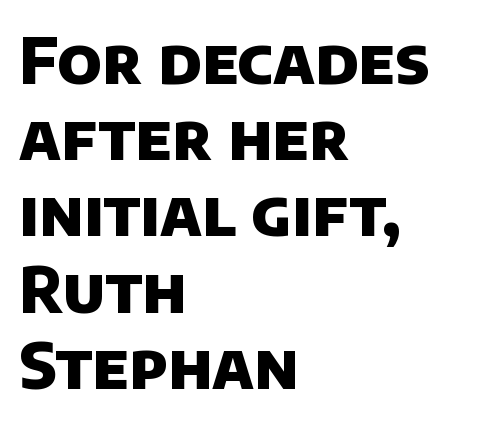
The image shows 63 px heavy sans-serif type; set left-aligned, line spacing 1.21x, normal letter spacing, not underlined; low stroke contrast and a large x-height.
